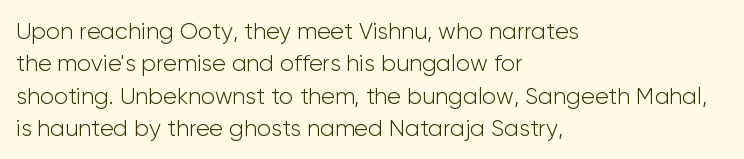
The tracking reads as untouched default to a designer's eye. Layout note: lines flush left. Students, observe: this is what conventionally led text looks like. Underline: absent.
